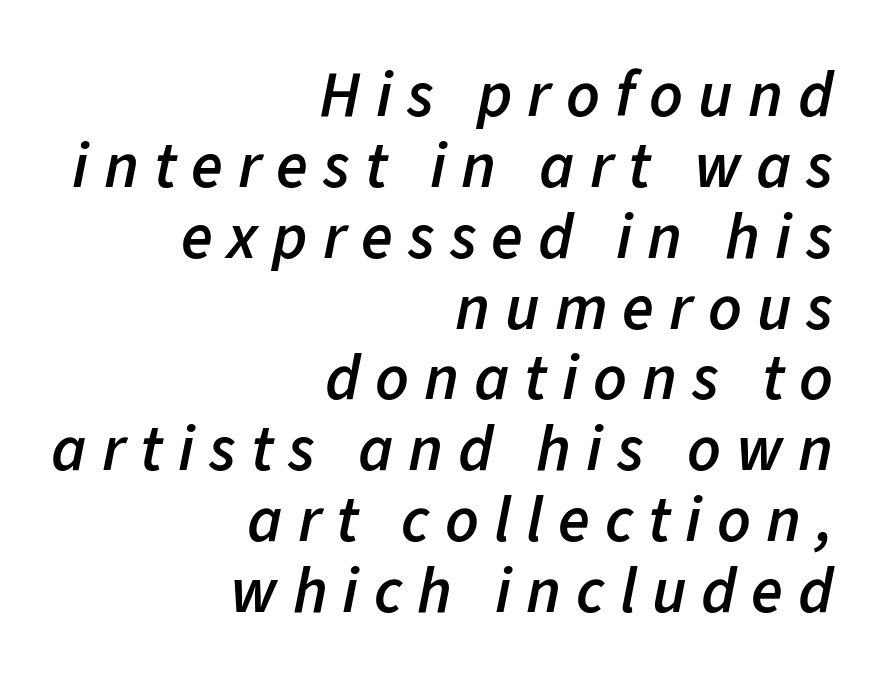
What weight is shown? A semibold, between regular and bold. Each row of text sits above clean, open space. Visually the block forms a straight wall on the right and a jagged coastline on the left. The rendering applies a slant to the glyphs. This sample uses expanded letter spacing, leaving extra air between glyphs.
